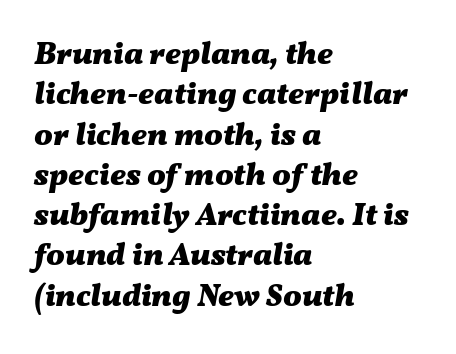
Q: Is the text bold? A: Yes.
Q: Is the text italic (slanted)? A: Yes, it leans right by about 11 degrees.
Q: Is the text underlined? A: No.
Q: How is the paragraph aligned? A: Left-aligned.
Q: Is the spacing between letters normal or unusually wide? A: Normal.
Q: Is the spacing between lines tight, normal or loose? A: Normal.
Q: Width (condensed, normal, or wide)? A: Wide.
Q: Stroke contrast? A: Medium.
Q: x-height? A: Medium.
Q: Monospaced? A: No.
